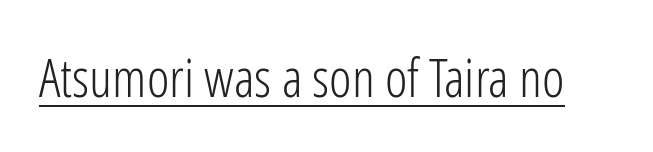
{"serif": "no", "italic": "no", "bold": "no", "weight": "light", "width": "condensed", "stroke_contrast": "low", "x_height": "medium", "monospaced": "no", "underline": "yes", "letter_spacing": "normal", "letter_spacing_em": 0.0, "glyph_px": 54}
